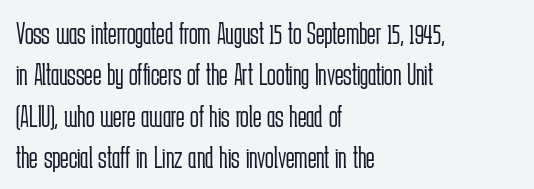
Designer's note — italics off, roman on. Clear beneath every line of the passage. You could not count columns in this text — the font is proportionally spaced. Letter spacing: default. The text block is weighted toward the left margin, trailing off unevenly rightward.
